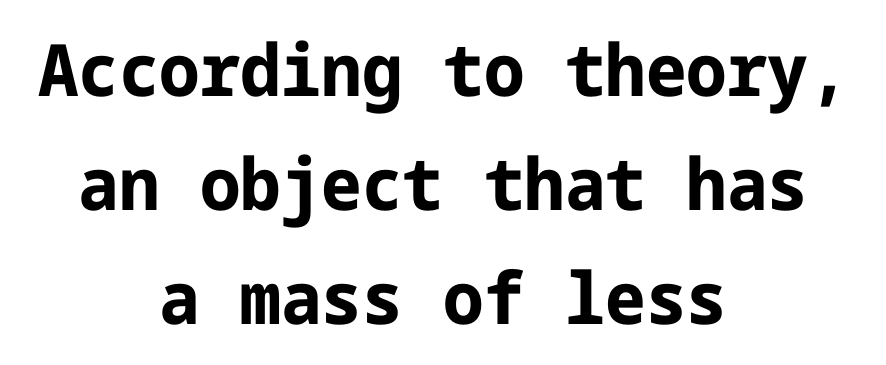
Q: Is the text bold? A: Yes.
Q: Is the text italic (slanted)? A: No, it is upright.
Q: Is the typeface a serif or a sans-serif typeface? A: Sans-serif.
Q: Is the text underlined? A: No.
Q: How is the paragraph aligned? A: Centered.
Q: Is the spacing between letters normal or unusually wide? A: Normal.
Q: Is the spacing between lines tight, normal or loose? A: Normal.
Q: Width (condensed, normal, or wide)? A: Normal.
Q: Stroke contrast? A: Low.
Q: x-height? A: Medium.
